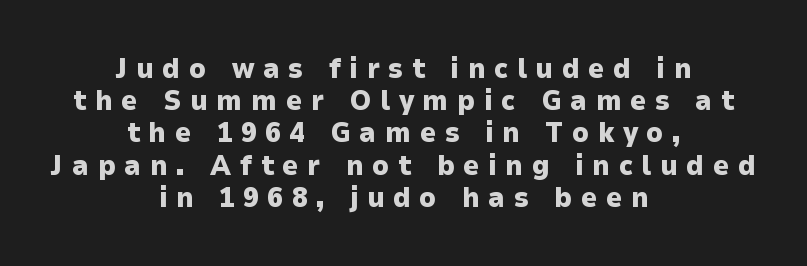
{"serif": "no", "italic": "no", "bold": "yes", "weight": "heavy", "width": "normal", "stroke_contrast": "low", "x_height": "medium", "monospaced": "no", "underline": "no", "align": "center", "line_spacing": "tight", "line_spacing_ratio": 1.15, "letter_spacing": "wide", "letter_spacing_em": 0.31, "glyph_px": 28}
